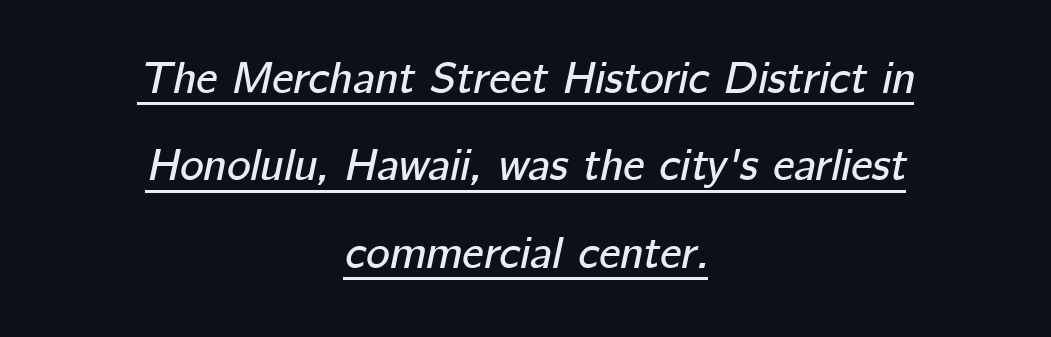
The lines are spread far apart with generous leading. A student would call this center alignment; a typographer would say set centered. The letters sit at their default tracking, neither squeezed nor spread. Varying glyph widths throughout — classic text-font behaviour. Notice how the stems are inclined rather than vertical — that's the hallmark of italics. Decoration check: the copy is underlined.
